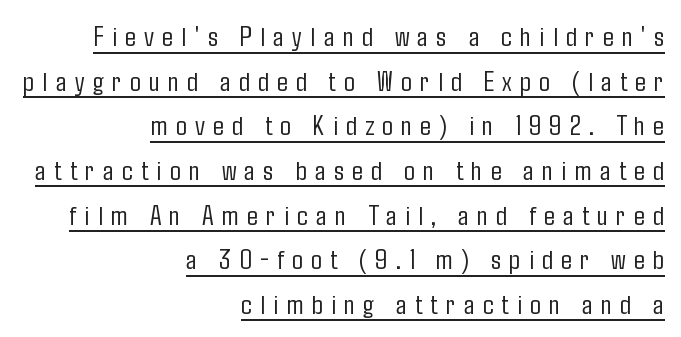
Q: Is the text bold? A: No.
Q: Is the text italic (slanted)? A: No, it is upright.
Q: Is the typeface a serif or a sans-serif typeface? A: Sans-serif.
Q: Is the text underlined? A: Yes.
Q: How is the paragraph aligned? A: Right-aligned.
Q: Is the spacing between letters normal or unusually wide? A: Unusually wide.
Q: Is the spacing between lines tight, normal or loose? A: Normal.
Q: Width (condensed, normal, or wide)? A: Condensed.
Q: Stroke contrast? A: Low.
Q: x-height? A: Medium.
Q: Monospaced? A: No.
